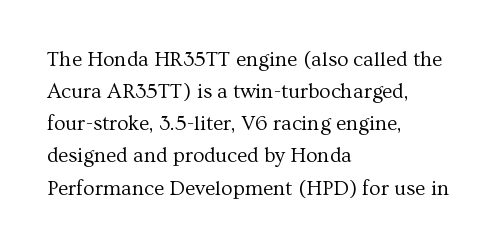
{"italic": "no", "bold": "no", "underline": "no", "align": "left", "line_spacing": "normal", "line_spacing_ratio": 1.53, "letter_spacing": "normal", "letter_spacing_em": 0.0, "glyph_px": 21}
